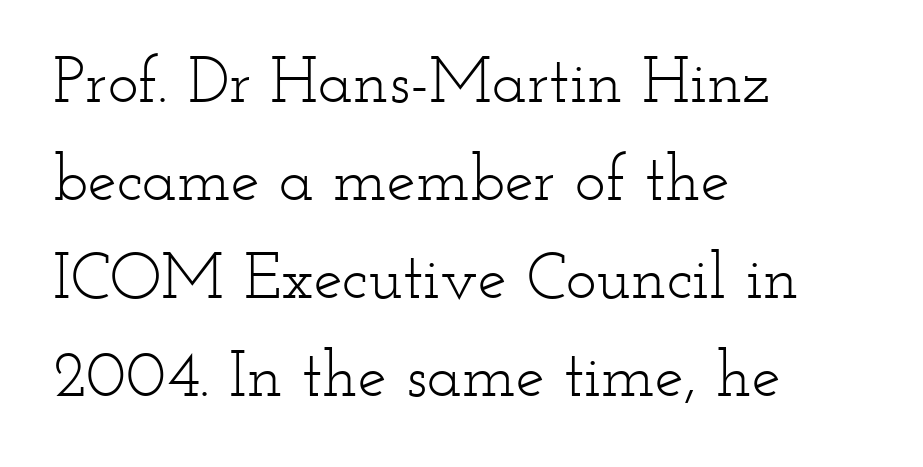
You can tell from the footed stems that serif type was used. A light-to-regular cut is what we see here. Tracking here is standard; glyphs follow each other at the usual distance. Character widths vary here, with narrow letters taking less room than wide ones. Clear beneath every line of the passage.
